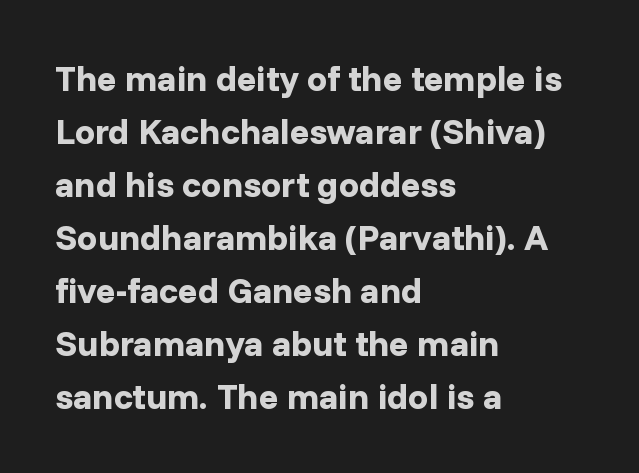
{"serif": "no", "italic": "no", "bold": "yes", "weight": "bold", "width": "normal", "stroke_contrast": "low", "x_height": "medium", "monospaced": "no", "underline": "no", "align": "left", "line_spacing": "normal", "line_spacing_ratio": 1.47, "letter_spacing": "normal", "letter_spacing_em": 0.0, "glyph_px": 36}
